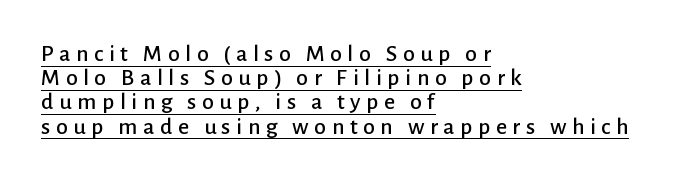
{"italic": "no", "underline": "yes", "align": "left", "line_spacing": "tight", "line_spacing_ratio": 1.01, "letter_spacing": "wide", "letter_spacing_em": 0.23, "glyph_px": 24}
